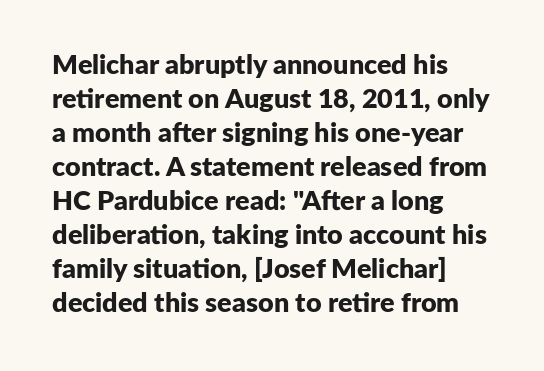
Does the weight exceed regular? Yes, all the way to bold. Short note: letters normally spaced. The space beneath each line is pristine and unruled. The typesetter chose a ragged-right arrangement here. Posture: vertical. The passage shown stacks its lines at a standard gap.
